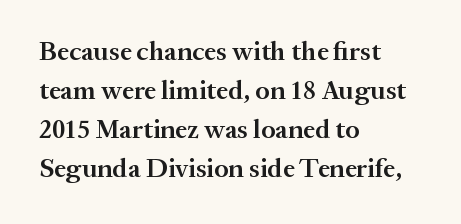
{"italic": "no", "bold": "semi", "underline": "no", "align": "left", "line_spacing": "normal", "line_spacing_ratio": 1.45, "letter_spacing": "normal", "letter_spacing_em": 0.0, "glyph_px": 27}
